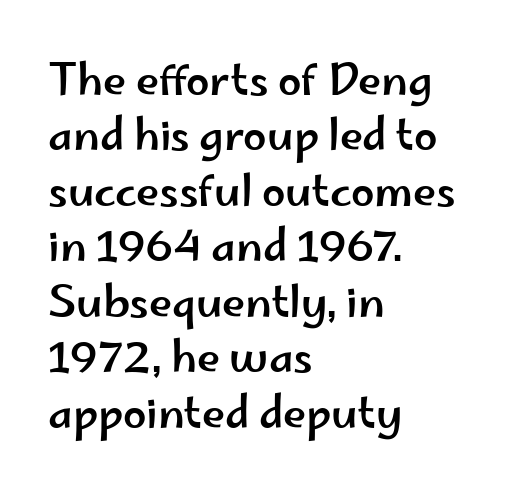
{"serif": "no", "italic": "no", "width": "wide", "stroke_contrast": "low", "x_height": "small", "monospaced": "no", "underline": "no", "align": "left", "line_spacing": "normal", "line_spacing_ratio": 1.32, "letter_spacing": "normal", "letter_spacing_em": 0.0, "glyph_px": 42}
